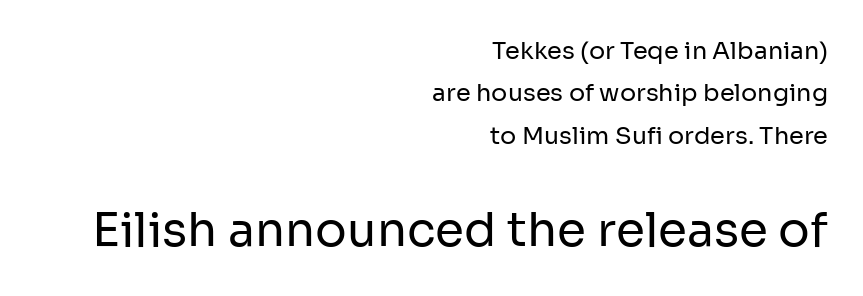
{"serif": "no", "italic": "no", "bold": "no", "weight": "regular", "width": "normal", "stroke_contrast": "low", "x_height": "medium", "monospaced": "no", "underline": "no", "align": "right", "line_spacing_ratio": 1.77, "letter_spacing": "normal", "letter_spacing_em": 0.0, "larger_block": "second", "size_ratio": 1.96, "glyph_px": 47}
